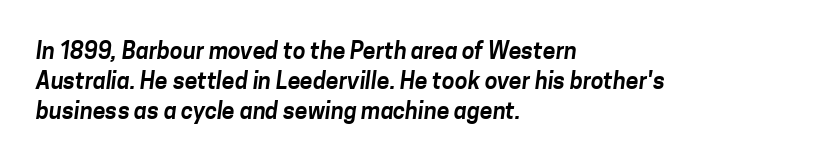
{"underline": "no", "align": "left", "line_spacing": "normal", "line_spacing_ratio": 1.31, "letter_spacing": "normal", "letter_spacing_em": 0.0, "glyph_px": 23}
